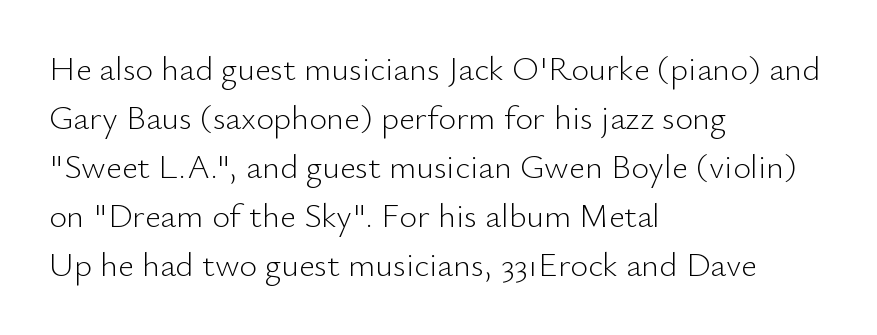
The image shows 34 px light sans-serif type, upright; set left-aligned, normal line spacing (1.44x), normal letter spacing, not underlined; low stroke contrast and a small x-height.
